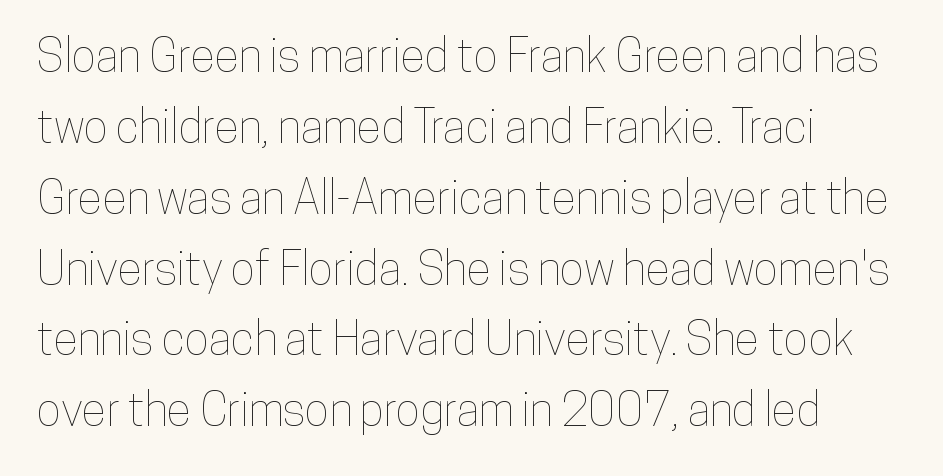
No italicization has been applied; the sample stays upright. Visually the block forms a straight wall on the left and a jagged coastline on the right. The strip under each line holds only bare page. You could not count columns in this text — the font is proportionally spaced.
